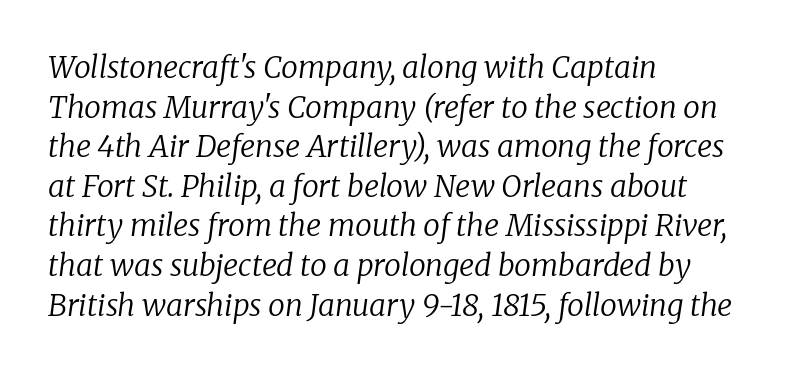
Yep, those are serifs on the letters. The passage shown leans; its letterforms are oblique. Any mark beneath the type? The region is blank. Leading: standard. Unbolded letterforms with no extra heft.
